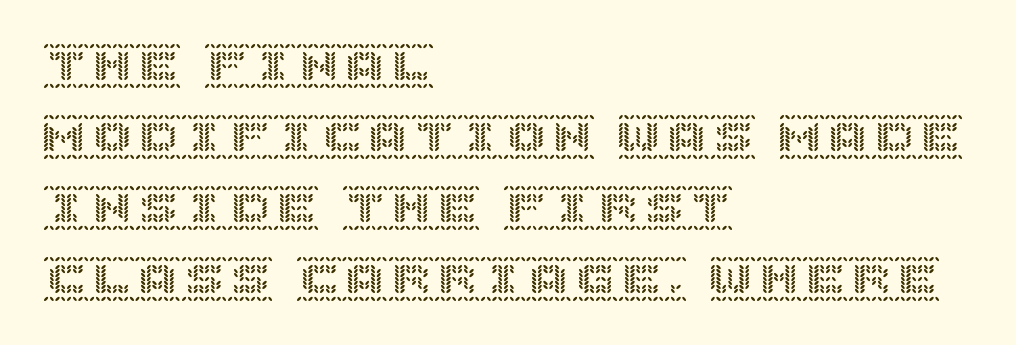
The image shows 46 px text type, upright; set left-aligned, normal line spacing (1.54x), normal letter spacing, not underlined; a large x-height.
